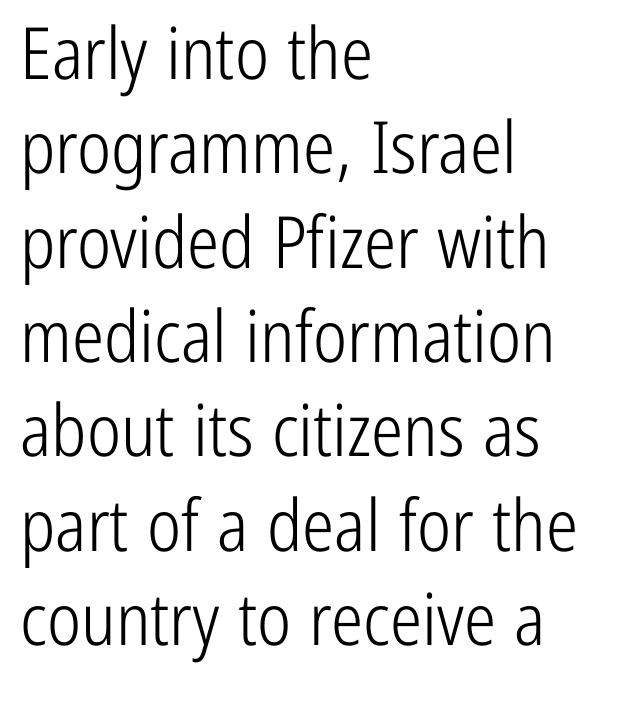
The image shows 72 px light, condensed sans-serif type, upright; set left-aligned, normal line spacing (1.31x), normal letter spacing, not underlined; low stroke contrast and a medium x-height.
